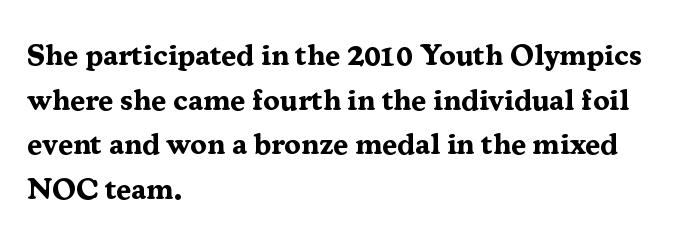
The image shows 30 px bold serif type, upright; set left-aligned, normal line spacing (1.49x), normal letter spacing, not underlined; medium stroke contrast and a medium x-height.
